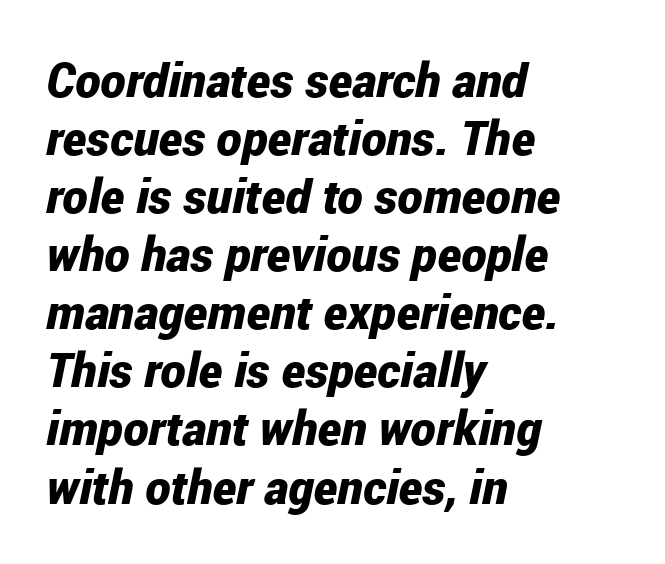
The image shows 48 px bold, condensed type, italic (leaning right); set left-aligned, line spacing 1.21x, normal letter spacing, not underlined; low stroke contrast and a medium x-height.
